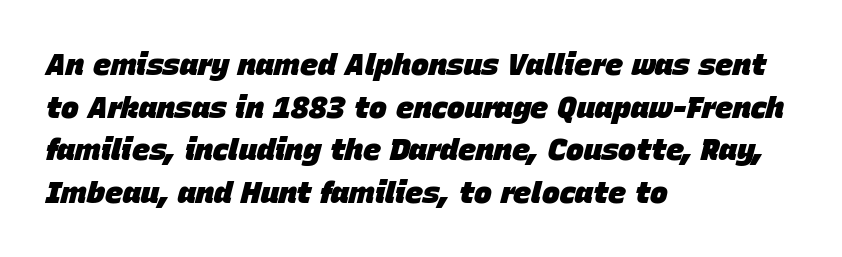
Q: Is the text bold? A: Yes.
Q: Is the text italic (slanted)? A: Yes, it leans right by about 15 degrees.
Q: Is the text underlined? A: No.
Q: How is the paragraph aligned? A: Left-aligned.
Q: Is the spacing between letters normal or unusually wide? A: Normal.
Q: Is the spacing between lines tight, normal or loose? A: Normal.
Q: Width (condensed, normal, or wide)? A: Normal.
Q: Stroke contrast? A: Low.
Q: x-height? A: Large.
Q: Monospaced? A: No.
